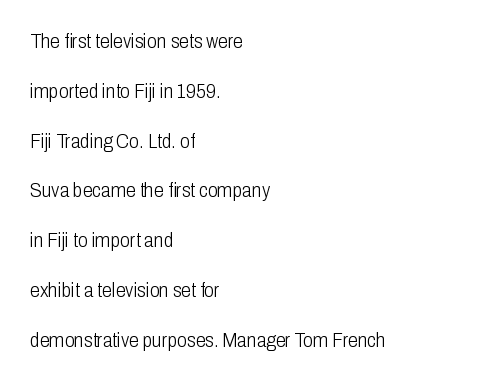
Q: Is the text bold? A: No.
Q: Is the text italic (slanted)? A: No, it is upright.
Q: Is the text underlined? A: No.
Q: How is the paragraph aligned? A: Left-aligned.
Q: Is the spacing between letters normal or unusually wide? A: Normal.
Q: Is the spacing between lines tight, normal or loose? A: Loose.
